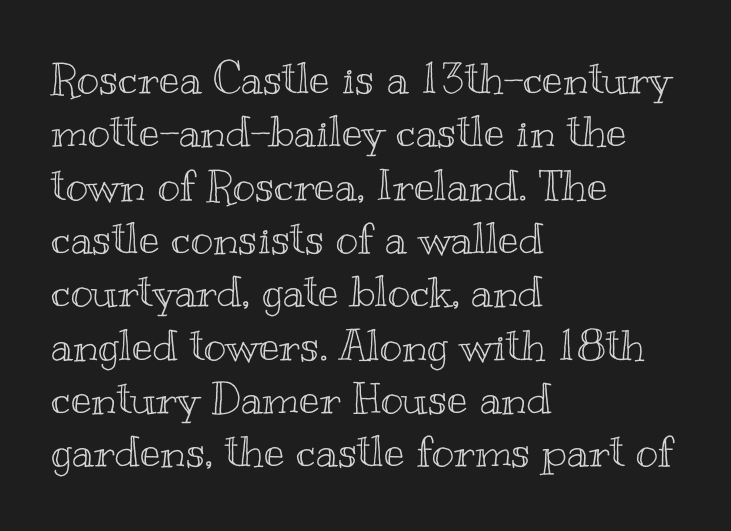
Q: Is the text italic (slanted)? A: No, it is upright.
Q: Is the text underlined? A: No.
Q: How is the paragraph aligned? A: Left-aligned.
Q: Is the spacing between letters normal or unusually wide? A: Normal.
Q: Width (condensed, normal, or wide)? A: Wide.
Q: x-height? A: Small.
Q: Monospaced? A: No.
